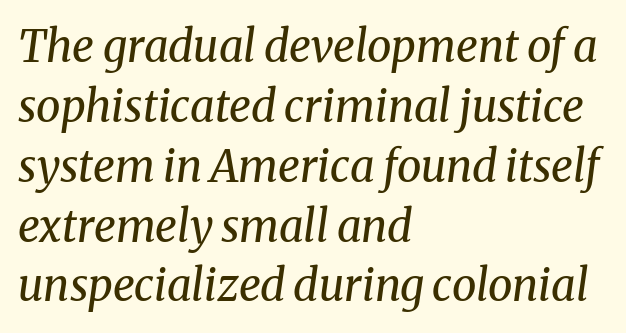
Q: Is the text bold? A: No.
Q: Is the text italic (slanted)? A: Yes, it leans right by about 8 degrees.
Q: Is the typeface a serif or a sans-serif typeface? A: Serif.
Q: Is the text underlined? A: No.
Q: How is the paragraph aligned? A: Left-aligned.
Q: Is the spacing between letters normal or unusually wide? A: Normal.
Q: Is the spacing between lines tight, normal or loose? A: Normal.
Q: Width (condensed, normal, or wide)? A: Normal.
Q: Stroke contrast? A: Medium.
Q: x-height? A: Medium.
Q: Monospaced? A: No.
